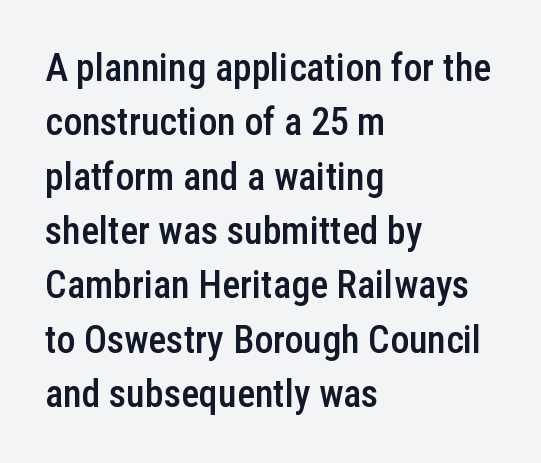
{"serif": "no", "italic": "no", "bold": "semi", "weight": "semibold", "width": "condensed", "stroke_contrast": "low", "x_height": "medium", "monospaced": "no", "underline": "no", "align": "left", "line_spacing": "normal", "line_spacing_ratio": 1.43, "letter_spacing": "normal", "letter_spacing_em": 0.0, "glyph_px": 38}
